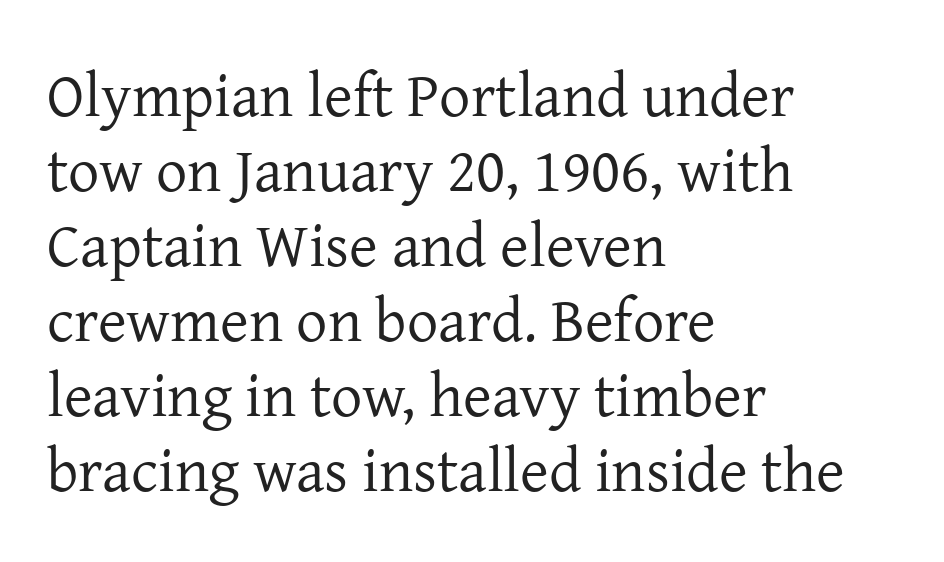
The image shows 62 px regular-weight serif type, upright; set left-aligned, line spacing 1.21x, normal letter spacing, not underlined; low stroke contrast and a medium x-height.
